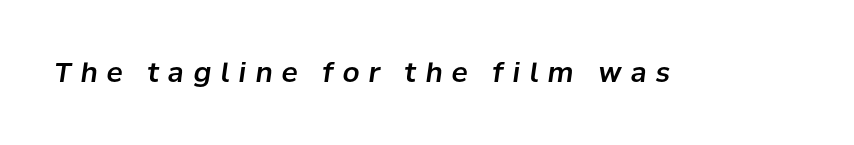
The image shows 27 px text type, italic (leaning right); set unusually wide letter spacing (+0.34 em), not underlined.
